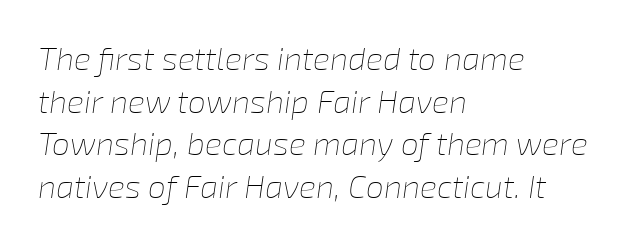
The image shows 32 px thin type, italic (leaning right); set left-aligned, normal line spacing (1.33x), normal letter spacing, not underlined; low stroke contrast and a medium x-height.
